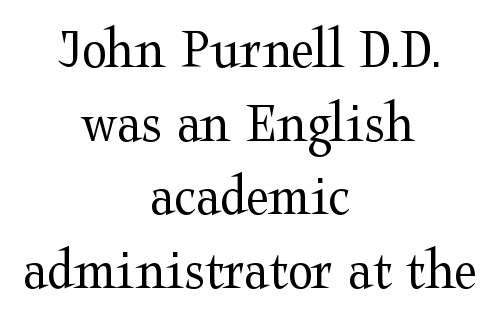
This sample uses plain, unmodified letter spacing. The glyphs are unaccompanied by any horizontal stroke below them. One-word summary of the alignment: center. Upright lettering throughout.
